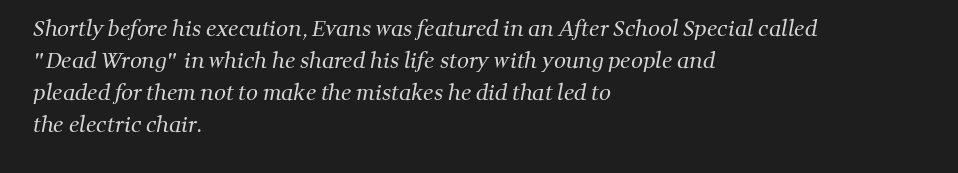
The image shows 21 px text type; set left-aligned, normal line spacing (1.52x), normal letter spacing, not underlined.
